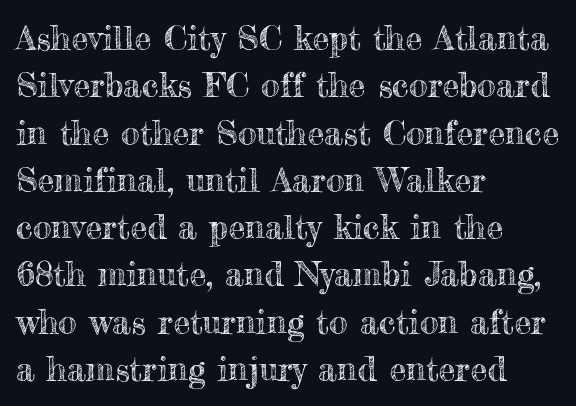
Q: Is the text italic (slanted)? A: No, it is upright.
Q: Is the text underlined? A: No.
Q: How is the paragraph aligned? A: Left-aligned.
Q: Is the spacing between letters normal or unusually wide? A: Normal.
Q: Is the spacing between lines tight, normal or loose? A: Normal.
Q: Width (condensed, normal, or wide)? A: Normal.
Q: x-height? A: Small.
Q: Monospaced? A: No.
